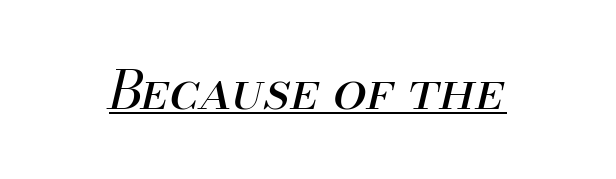
Think of a printed novel: that variable character pitch is what you see here. Weight class: somewhere from thin through regular. The rendering applies a slant to the glyphs. The letters sit at their default tracking, neither squeezed nor spread.
